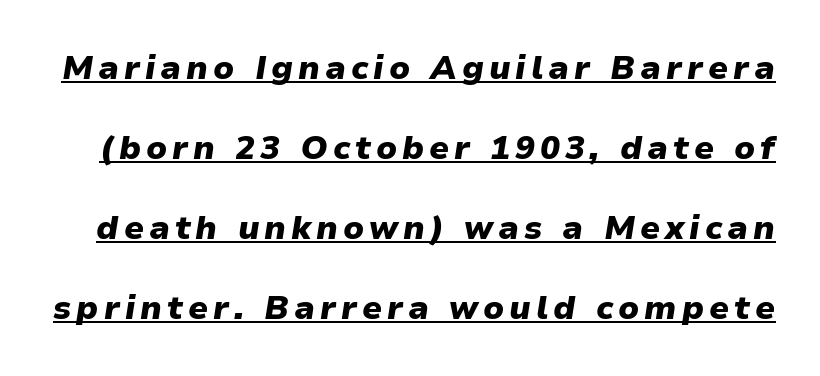
The image shows 33 px heavy type, italic (leaning right); set loose line spacing (2.42x), underlined; low stroke contrast and a medium x-height.
